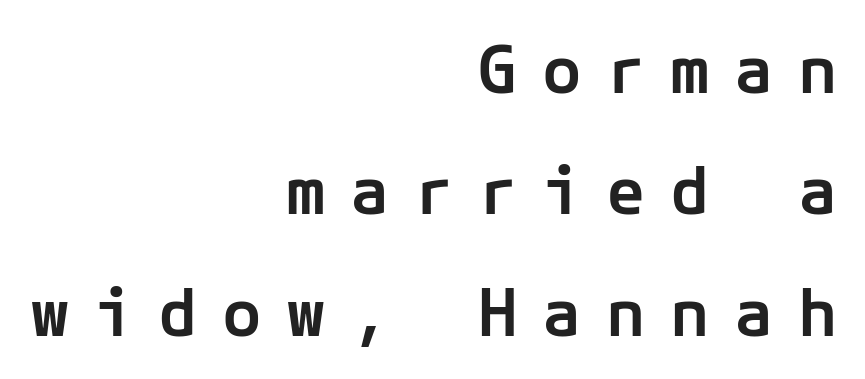
{"serif": "no", "italic": "no", "bold": "semi", "weight": "semibold", "width": "normal", "stroke_contrast": "low", "x_height": "medium", "underline": "no", "align": "right", "line_spacing_ratio": 1.84, "letter_spacing": "wide", "letter_spacing_em": 0.37, "glyph_px": 66}
